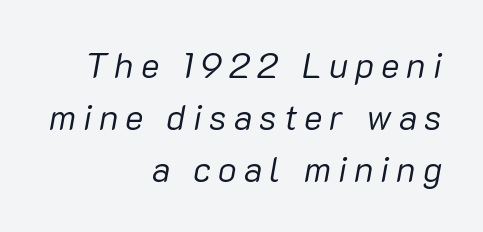
The image shows 35 px regular-weight type, italic (leaning right); set right-aligned, normal line spacing (1.48x), unusually wide letter spacing (+0.2 em), not underlined; low stroke contrast and a medium x-height.
